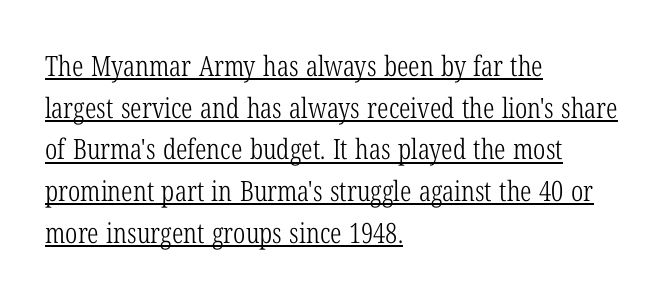
The image shows 28 px light, condensed serif type, upright; set left-aligned, normal line spacing (1.49x), normal letter spacing, underlined; low stroke contrast and a medium x-height.
